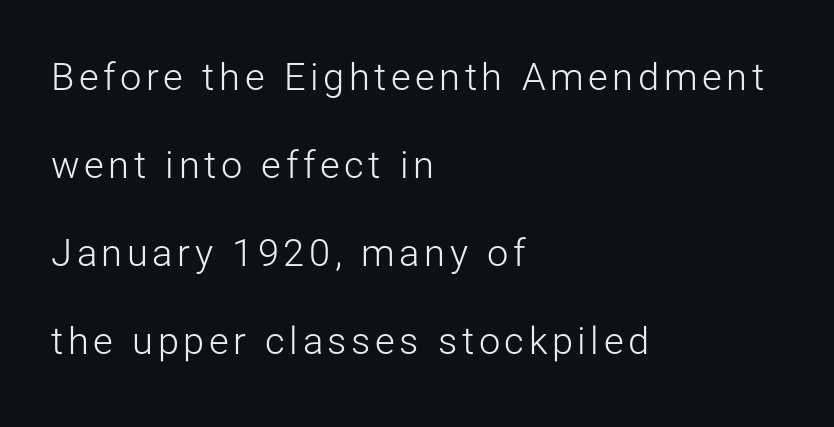
The face used here is proportionally spaced, like ordinary book or web type. Beneath every word, the page is bare. The weight would be labelled regular, book, light, or lighter still. The passage is arranged the way most books set body copy — flush left. The designer went with a sans here, leaving each stem footless. Quick note: interline space is abundant.
